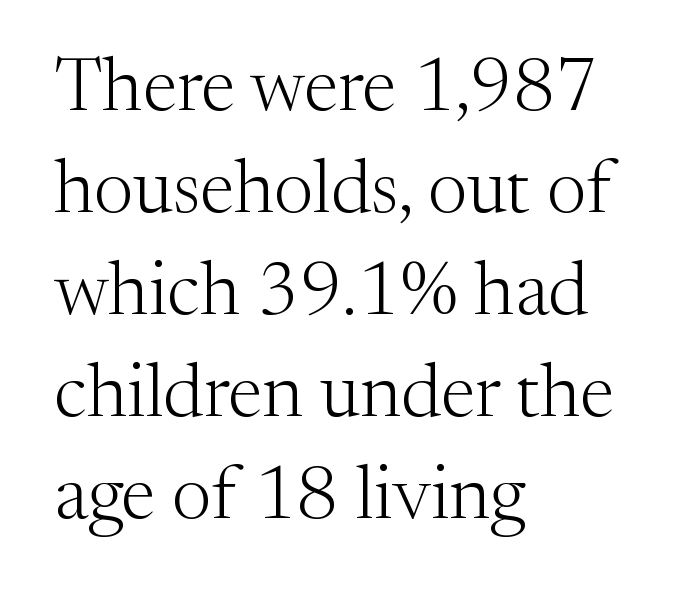
{"serif": "yes", "italic": "no", "bold": "no", "weight": "light", "width": "normal", "stroke_contrast": "medium", "x_height": "medium", "monospaced": "no", "underline": "no", "align": "left", "line_spacing": "normal", "line_spacing_ratio": 1.36, "letter_spacing": "normal", "letter_spacing_em": 0.0, "glyph_px": 75}
